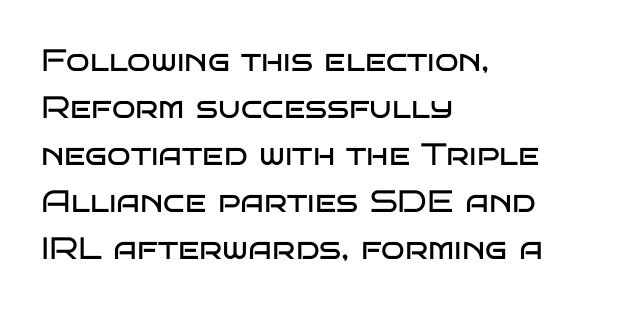
A student would call this left alignment; a typographer would say flush left, rag right. The letters sit at their default tracking, neither squeezed nor spread. Varying glyph widths throughout — classic text-font behaviour. Regarding serifs, this sample does without them. Vertically, the passage feels balanced, rows spaced as you'd expect. Honestly, there is no underline to notice here at all.
